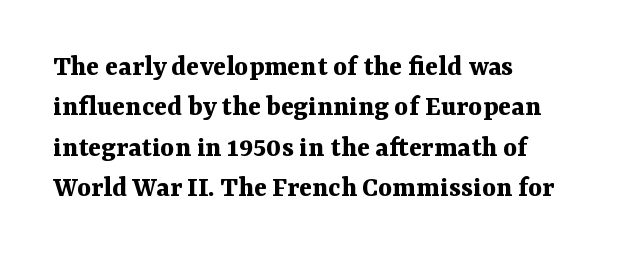
Q: Is the text bold? A: Yes.
Q: Is the text italic (slanted)? A: No, it is upright.
Q: Is the typeface a serif or a sans-serif typeface? A: Serif.
Q: Is the text underlined? A: No.
Q: How is the paragraph aligned? A: Left-aligned.
Q: Is the spacing between letters normal or unusually wide? A: Normal.
Q: Is the spacing between lines tight, normal or loose? A: Normal.
Q: Width (condensed, normal, or wide)? A: Normal.
Q: Stroke contrast? A: Medium.
Q: x-height? A: Medium.
Q: Monospaced? A: No.
